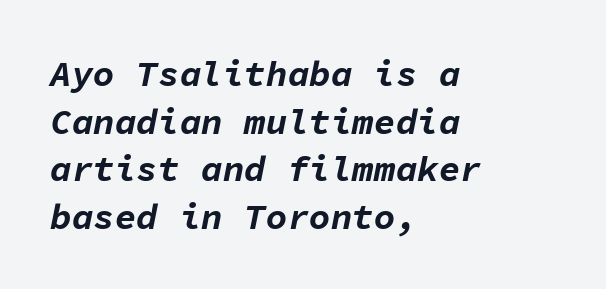
The image shows 36 px bold type, italic (leaning right), monospaced; set left-aligned, normal line spacing (1.32x), normal letter spacing, not underlined; low stroke contrast and a medium x-height.
